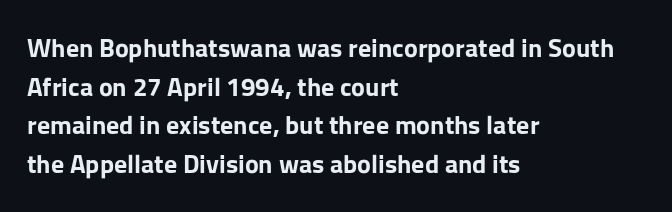
The image shows 26 px bold type, upright; set left-aligned, normal line spacing (1.49x), normal letter spacing, not underlined.
